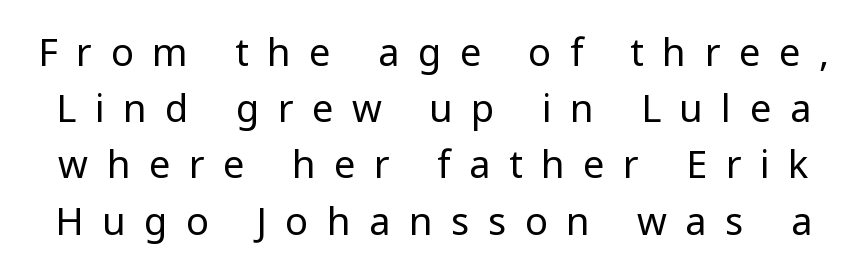
The image shows 38 px regular-weight sans-serif type, upright; set normal line spacing (1.48x), unusually wide letter spacing (+0.49 em), not underlined; low stroke contrast and a medium x-height.
